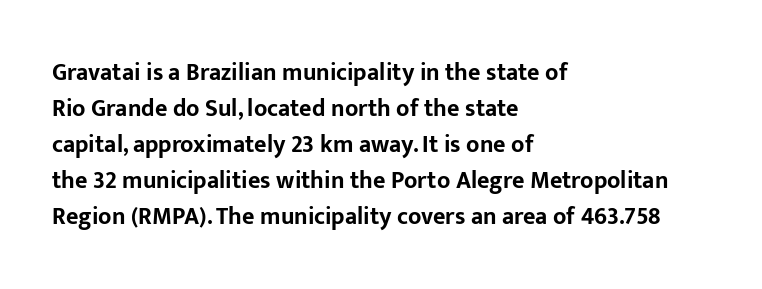
The image shows 24 px bold type, upright; set left-aligned, normal line spacing (1.5x), normal letter spacing, not underlined.
